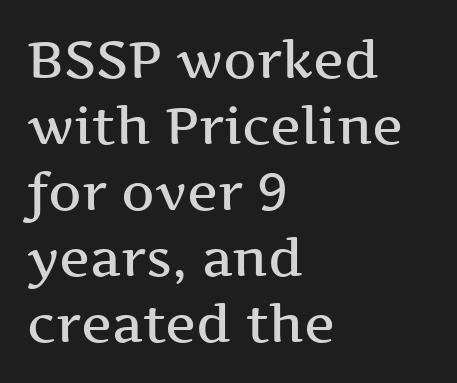
Just letters on the line, the space beneath them empty. Normally led — the rows are evenly, conventionally spaced. It's the straight-up-and-down kind of type. I'd describe the lettering as semibold — firm but not a full bold.
